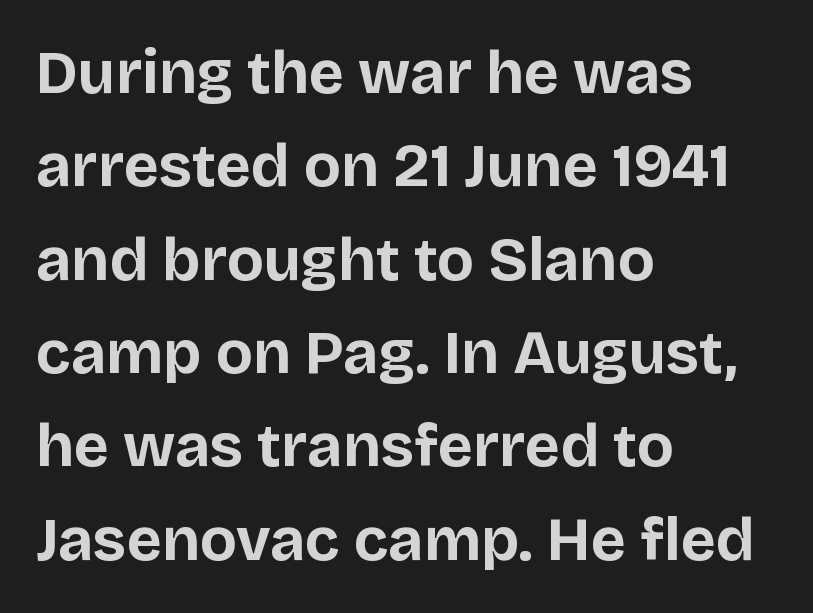
Q: Is the text bold? A: Yes.
Q: Is the text italic (slanted)? A: No, it is upright.
Q: Is the typeface a serif or a sans-serif typeface? A: Sans-serif.
Q: Is the text underlined? A: No.
Q: How is the paragraph aligned? A: Left-aligned.
Q: Is the spacing between letters normal or unusually wide? A: Normal.
Q: Is the spacing between lines tight, normal or loose? A: Normal.
Q: Width (condensed, normal, or wide)? A: Normal.
Q: Stroke contrast? A: Low.
Q: x-height? A: Large.
Q: Monospaced? A: No.
